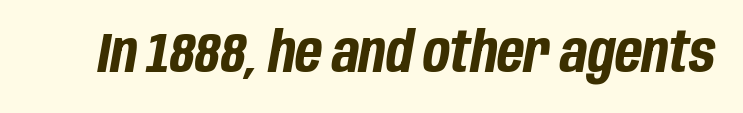
The image shows 56 px bold, condensed type, italic (leaning right); set normal letter spacing, not underlined; low stroke contrast and a large x-height.
